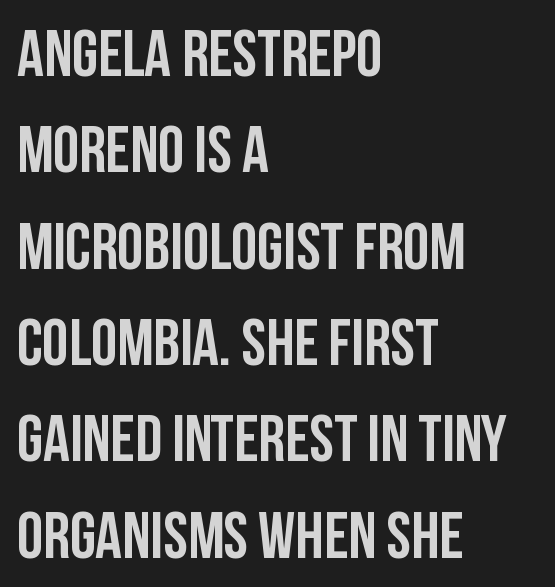
Q: Is the text bold? A: Yes.
Q: Is the text italic (slanted)? A: No, it is upright.
Q: Is the typeface a serif or a sans-serif typeface? A: Sans-serif.
Q: Is the text underlined? A: No.
Q: How is the paragraph aligned? A: Left-aligned.
Q: Is the spacing between letters normal or unusually wide? A: Normal.
Q: Is the spacing between lines tight, normal or loose? A: Normal.
Q: Width (condensed, normal, or wide)? A: Condensed.
Q: Stroke contrast? A: Low.
Q: x-height? A: Large.
Q: Monospaced? A: No.
